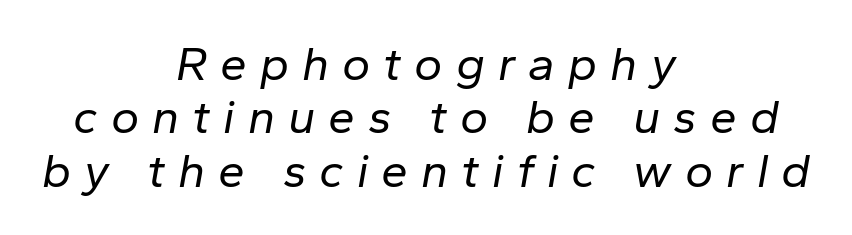
The image shows 48 px regular-weight type, italic (leaning right); set centered, tight line spacing (1.11x), unusually wide letter spacing (+0.27 em), not underlined; low stroke contrast and a medium x-height.
